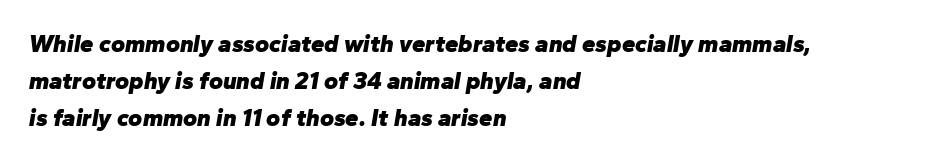
The image shows 24 px bold type, italic (leaning right); set left-aligned, normal line spacing (1.54x), normal letter spacing, not underlined.
